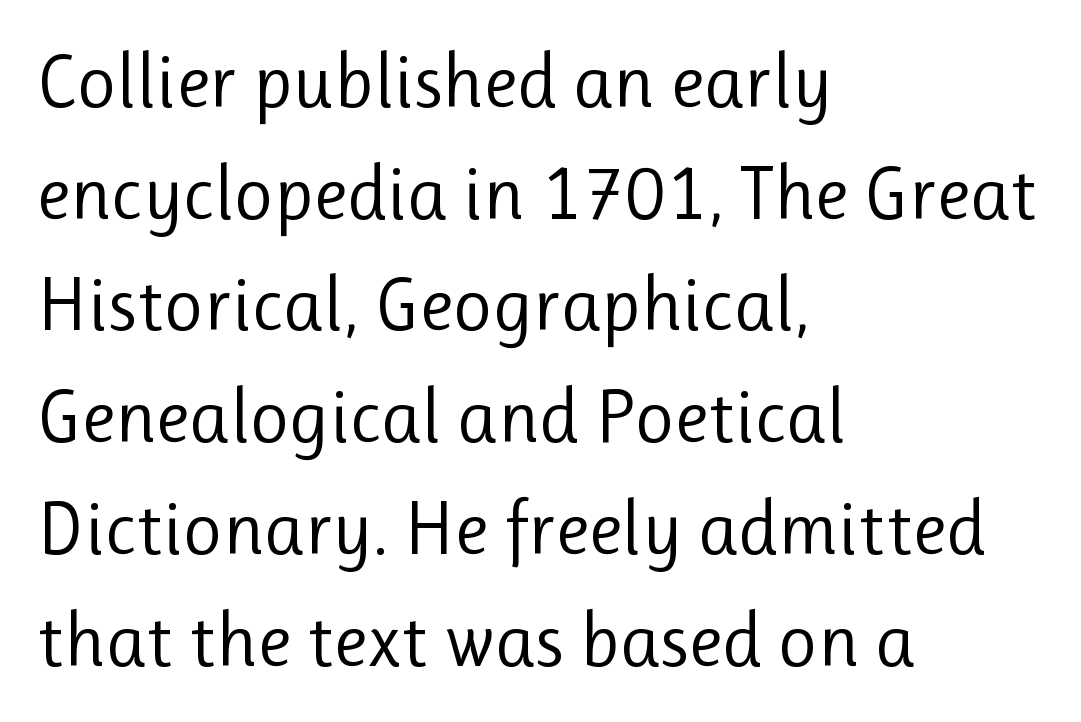
Q: Is the text bold? A: No.
Q: Is the text italic (slanted)? A: No, it is upright.
Q: Is the typeface a serif or a sans-serif typeface? A: Sans-serif.
Q: Is the text underlined? A: No.
Q: How is the paragraph aligned? A: Left-aligned.
Q: Is the spacing between letters normal or unusually wide? A: Normal.
Q: Is the spacing between lines tight, normal or loose? A: Normal.
Q: Width (condensed, normal, or wide)? A: Normal.
Q: Stroke contrast? A: Low.
Q: x-height? A: Medium.
Q: Monospaced? A: No.
